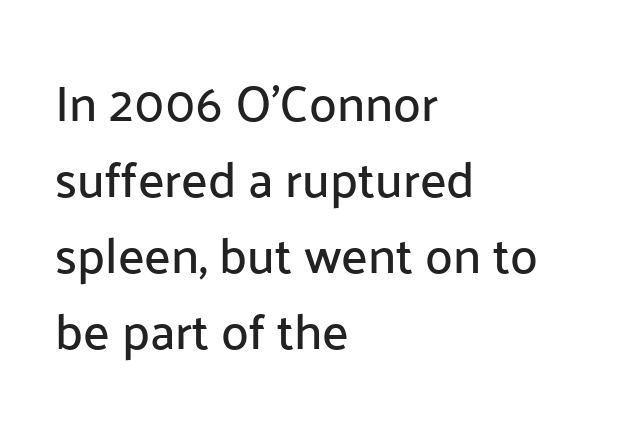
The image shows 50 px sans-serif type, upright; set left-aligned, normal line spacing (1.52x), normal letter spacing, not underlined; low stroke contrast and a medium x-height.
